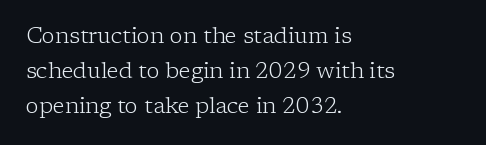
{"italic": "no", "bold": "no", "underline": "no", "align": "left", "line_spacing": "normal", "line_spacing_ratio": 1.58, "letter_spacing": "normal", "letter_spacing_em": 0.0, "glyph_px": 22}
